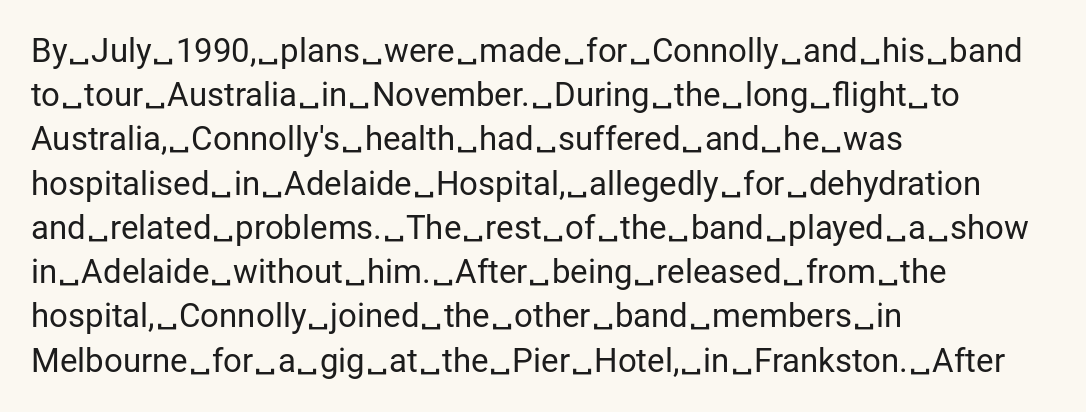
The lettering holds an erect, upright posture throughout. To sum up the face: it is a sans, with no serifs. The strokes carry an ordinary text weight at most. Clear beneath every line of the passage. Vertically, the passage feels balanced, rows spaced as you'd expect.
